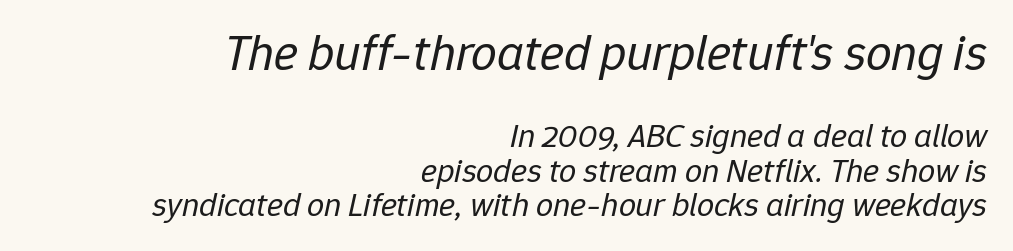
Horizontally, the lines are justified to the trailing edge only. Quick note: underline off. Is the letter spacing exaggerated? No — it looks like the ordinary default. Every character sits at an angle, as italics do. Proportional: the letters do not fall into vertical columns.
